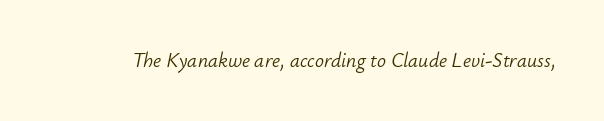
{"italic": "yes", "lean": "right", "slant_degrees": 12, "bold": "no", "underline": "no", "letter_spacing": "normal", "letter_spacing_em": 0.0, "glyph_px": 20}
